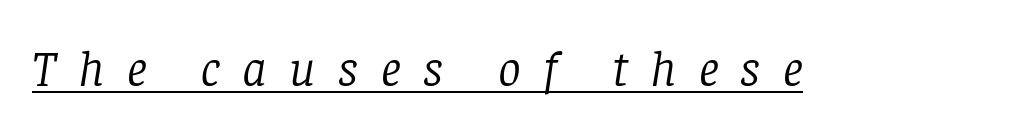
Is the type slanted? Yes — the strokes lean at a clear angle. Decoration check: the copy is underlined. Old-style or modern, the face here clearly has serifs. Each letter keeps its own natural width here, so spacing adapts to shape. Bold? No — there's no thickening of the strokes.
